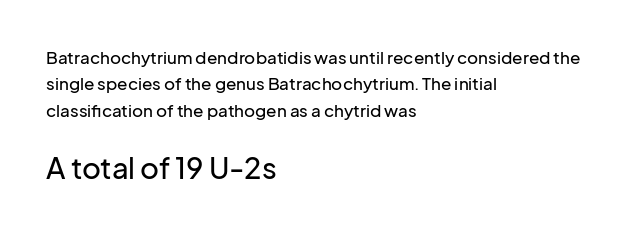
{"serif": "no", "italic": "no", "width": "normal", "stroke_contrast": "low", "x_height": "medium", "monospaced": "no", "underline": "no", "align": "left", "line_spacing": "normal", "line_spacing_ratio": 1.55, "letter_spacing": "normal", "letter_spacing_em": 0.0, "larger_block": "second", "size_ratio": 1.71, "glyph_px": 29}
